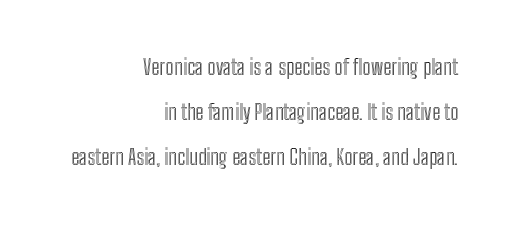
Q: Is the text italic (slanted)? A: No, it is upright.
Q: Is the text underlined? A: No.
Q: How is the paragraph aligned? A: Right-aligned.
Q: Is the spacing between letters normal or unusually wide? A: Normal.
Q: Is the spacing between lines tight, normal or loose? A: Loose.
